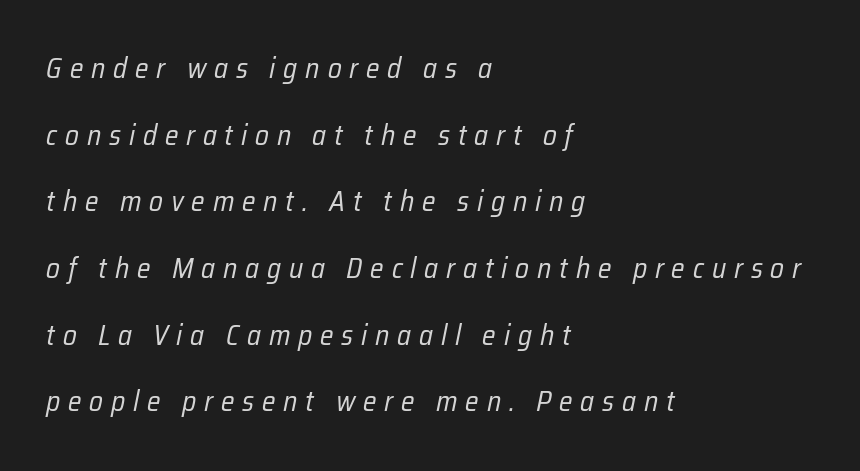
Is there much room between lines? Yes — plenty of vertical air separates them. Bold? No — there's no thickening of the strokes. The text block is weighted toward the left margin, trailing off unevenly rightward. A clean baseline with only descenders dipping below it.
